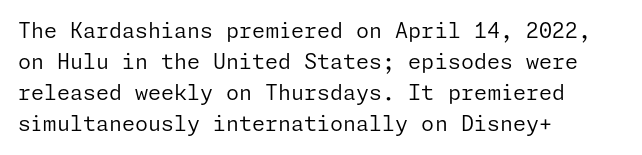
Q: Is the text bold? A: No.
Q: Is the text italic (slanted)? A: No, it is upright.
Q: Is the text underlined? A: No.
Q: How is the paragraph aligned? A: Left-aligned.
Q: Is the spacing between letters normal or unusually wide? A: Normal.
Q: Is the spacing between lines tight, normal or loose? A: Normal.
